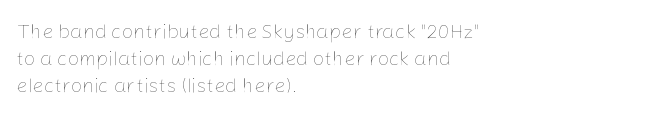
{"italic": "no", "bold": "no", "underline": "no", "align": "left", "line_spacing": "normal", "line_spacing_ratio": 1.36, "letter_spacing": "normal", "letter_spacing_em": 0.0, "glyph_px": 20}
